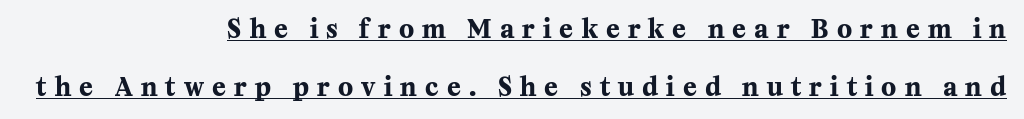
Q: Is the text bold? A: Yes.
Q: Is the text italic (slanted)? A: No, it is upright.
Q: Is the text underlined? A: Yes.
Q: How is the paragraph aligned? A: Right-aligned.
Q: Is the spacing between letters normal or unusually wide? A: Unusually wide.
Q: Is the spacing between lines tight, normal or loose? A: Loose.
